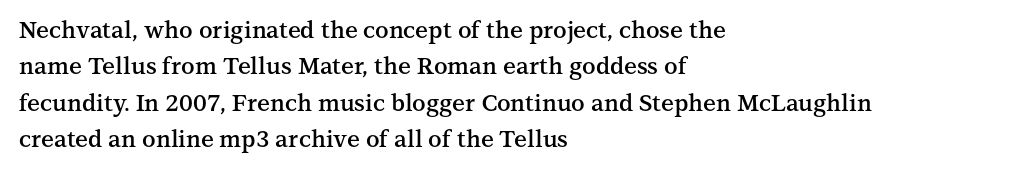
{"italic": "no", "bold": "semi", "underline": "no", "align": "left", "line_spacing": "normal", "line_spacing_ratio": 1.58, "letter_spacing": "normal", "letter_spacing_em": 0.0, "glyph_px": 23}
